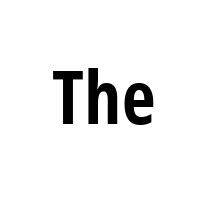
{"serif": "no", "italic": "no", "bold": "yes", "weight": "bold", "width": "condensed", "stroke_contrast": "low", "x_height": "medium", "monospaced": "no", "underline": "no", "letter_spacing": "normal", "letter_spacing_em": 0.0, "glyph_px": 74}
